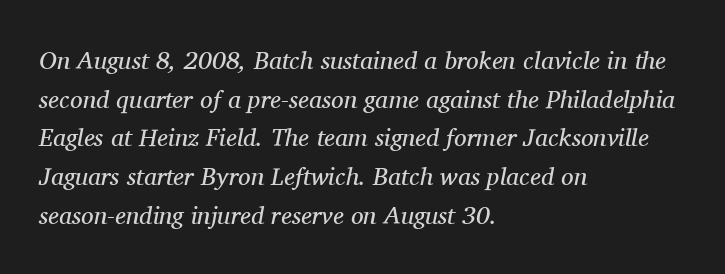
Tracking here is standard; glyphs follow each other at the usual distance. What's the leading like? Ordinary, nothing unusual. Stroke mass is kept to a normal reading level or below. There's an unmistakable incline to the writing here. Honestly, there is no underline to notice here at all. The typesetter chose a ragged-right arrangement here.
